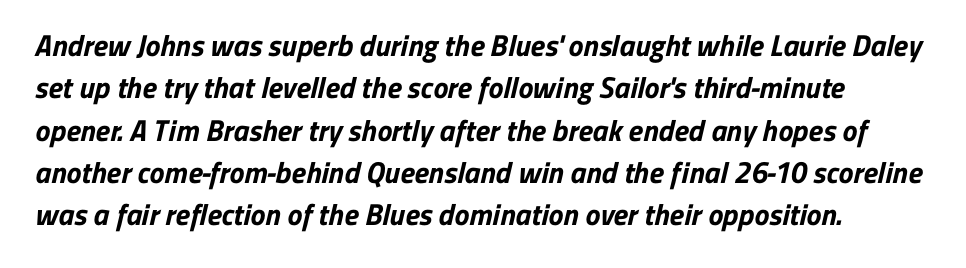
Q: Is the text bold? A: Yes.
Q: Is the typeface a serif or a sans-serif typeface? A: Sans-serif.
Q: Is the text underlined? A: No.
Q: How is the paragraph aligned? A: Left-aligned.
Q: Is the spacing between letters normal or unusually wide? A: Normal.
Q: Is the spacing between lines tight, normal or loose? A: Normal.
Q: Width (condensed, normal, or wide)? A: Normal.
Q: Stroke contrast? A: Low.
Q: x-height? A: Medium.
Q: Monospaced? A: No.
